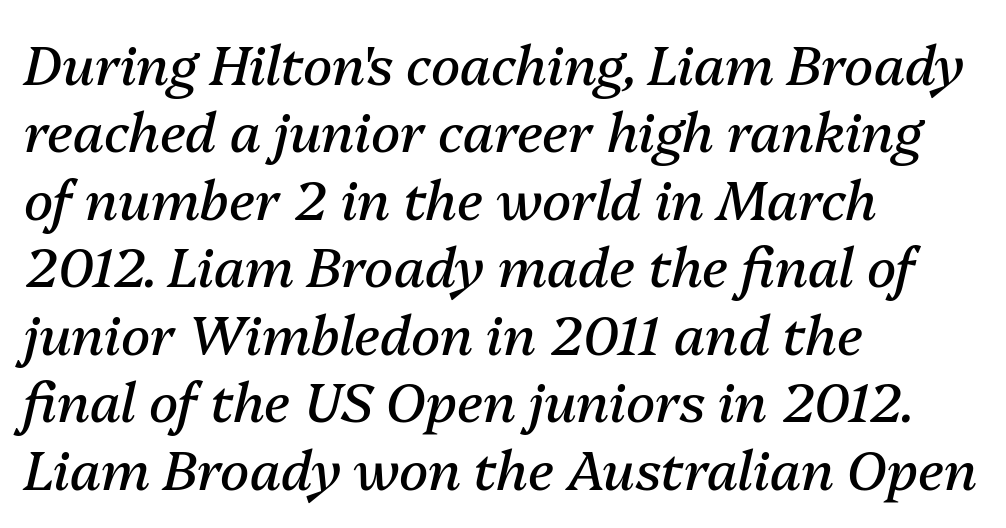
{"italic": "yes", "lean": "right", "slant_degrees": 13, "bold": "no", "weight": "regular", "width": "normal", "stroke_contrast": "medium", "x_height": "medium", "monospaced": "no", "underline": "no", "align": "left", "line_spacing": "normal", "line_spacing_ratio": 1.25, "letter_spacing": "normal", "letter_spacing_em": 0.0, "glyph_px": 54}
